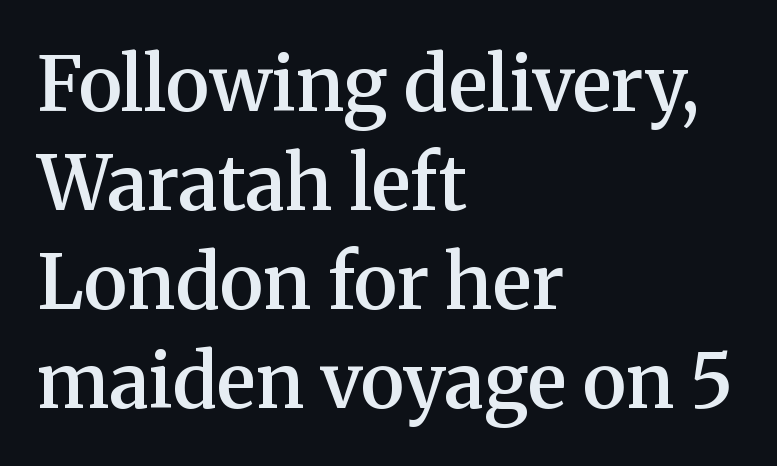
Q: Is the text bold? A: Semi-bold.
Q: Is the text italic (slanted)? A: No, it is upright.
Q: Is the typeface a serif or a sans-serif typeface? A: Serif.
Q: Is the text underlined? A: No.
Q: How is the paragraph aligned? A: Left-aligned.
Q: Is the spacing between letters normal or unusually wide? A: Normal.
Q: Is the spacing between lines tight, normal or loose? A: Normal.
Q: Width (condensed, normal, or wide)? A: Normal.
Q: Stroke contrast? A: Medium.
Q: x-height? A: Medium.
Q: Monospaced? A: No.
